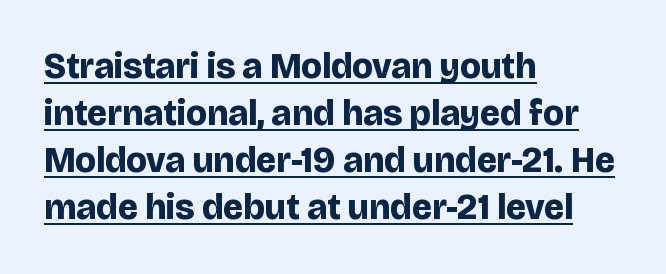
The image shows 36 px bold sans-serif type, upright; set left-aligned, normal line spacing (1.31x), normal letter spacing, underlined; low stroke contrast and a large x-height.
